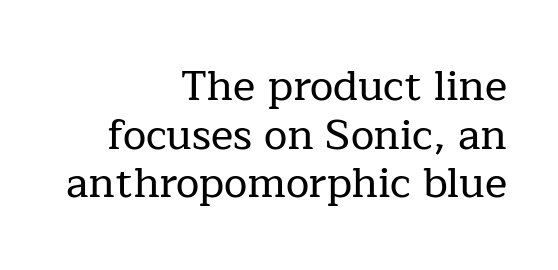
This rendering uses right alignment, leaving the left contour irregular. Honestly, there is no underline to notice here at all. A serif font was chosen for this passage. A typesetter would call this proportional, since set widths differ per character.
